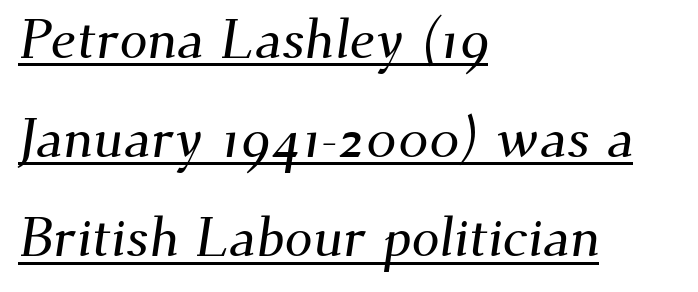
Glance below the letters and you will spot a drawn line. Caption: multi-line text, flush left, ragged right. Tracking here is standard; glyphs follow each other at the usual distance. Serif or sans? Serif — the stroke terminals have little feet.
